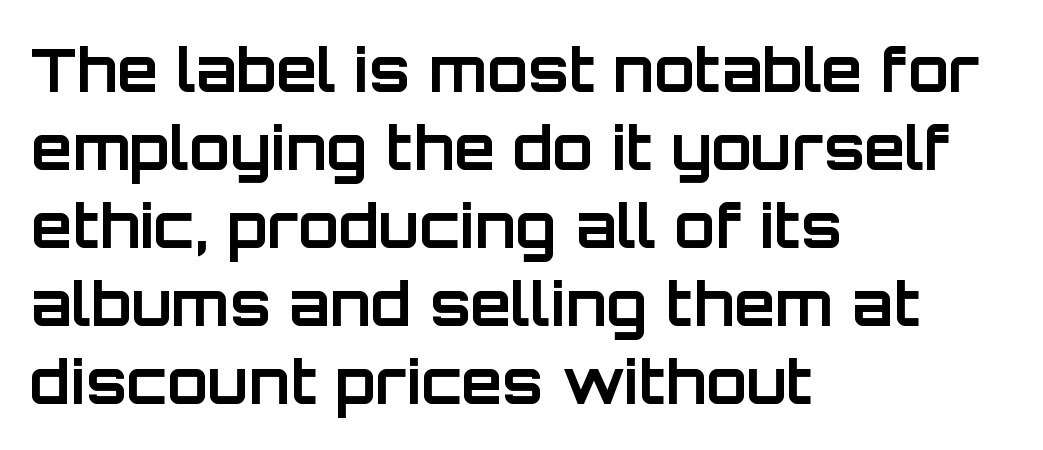
{"serif": "no", "italic": "no", "bold": "yes", "weight": "bold", "width": "normal", "stroke_contrast": "low", "x_height": "large", "monospaced": "no", "underline": "no", "align": "left", "line_spacing": "normal", "line_spacing_ratio": 1.3, "letter_spacing": "normal", "letter_spacing_em": 0.0, "glyph_px": 60}
